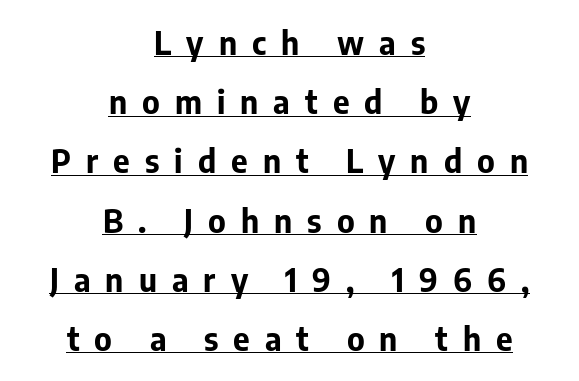
Q: Is the text bold? A: Yes.
Q: Is the text italic (slanted)? A: No, it is upright.
Q: Is the typeface a serif or a sans-serif typeface? A: Sans-serif.
Q: Is the text underlined? A: Yes.
Q: How is the paragraph aligned? A: Centered.
Q: Is the spacing between letters normal or unusually wide? A: Unusually wide.
Q: Width (condensed, normal, or wide)? A: Normal.
Q: Stroke contrast? A: Low.
Q: x-height? A: Medium.
Q: Monospaced? A: No.
